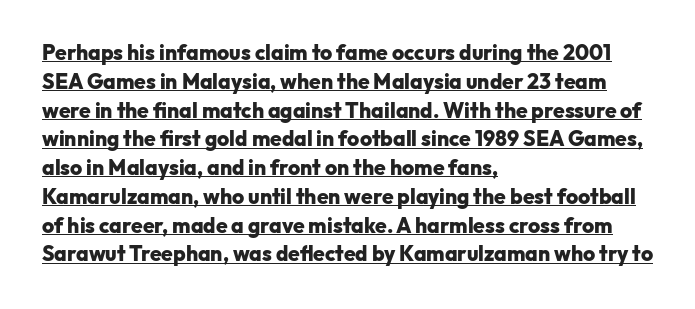
Q: Is the text bold? A: Yes.
Q: Is the text italic (slanted)? A: No, it is upright.
Q: Is the text underlined? A: Yes.
Q: How is the paragraph aligned? A: Left-aligned.
Q: Is the spacing between letters normal or unusually wide? A: Normal.
Q: Is the spacing between lines tight, normal or loose? A: Normal.
